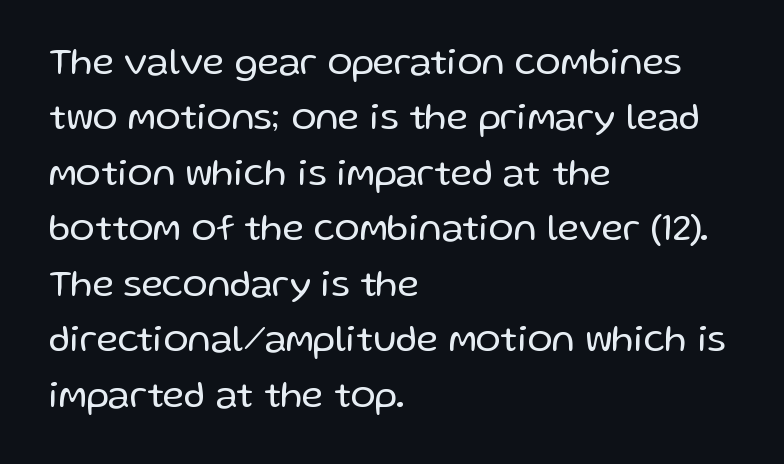
The image shows 37 px regular-weight sans-serif type, upright; set left-aligned, normal line spacing (1.5x), normal letter spacing, not underlined; low stroke contrast and a medium x-height.
